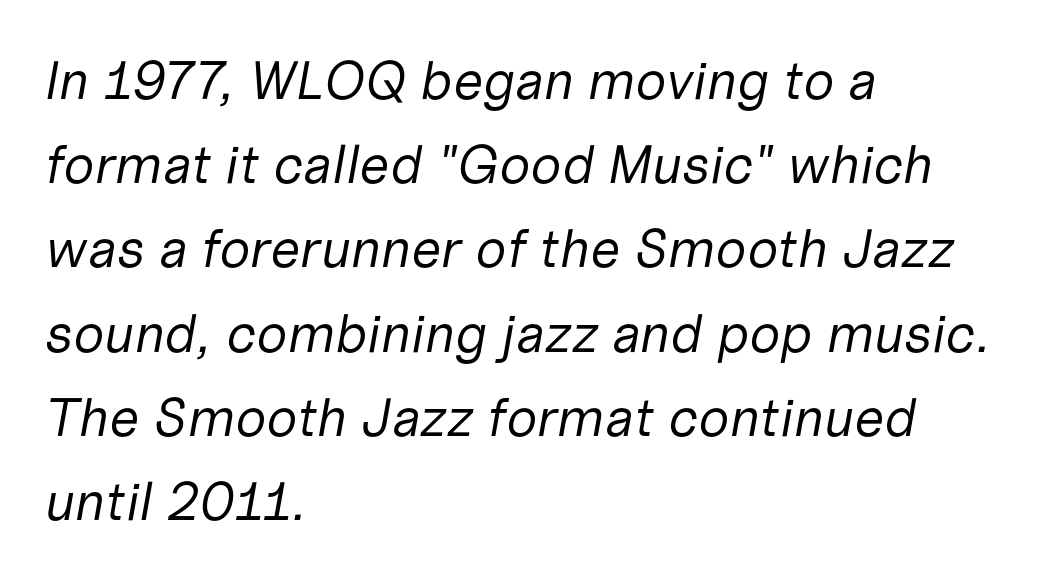
The image shows 54 px regular-weight type, italic (leaning right); set left-aligned, normal line spacing (1.56x), normal letter spacing, not underlined; low stroke contrast and a medium x-height.
